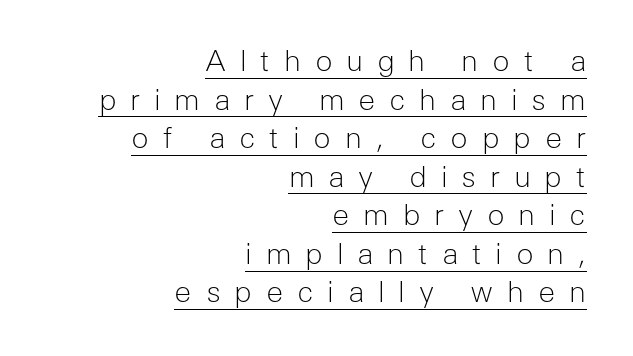
The image shows 29 px light sans-serif type, upright; set right-aligned, normal line spacing (1.33x), unusually wide letter spacing (+0.47 em), underlined; low stroke contrast and a medium x-height.
